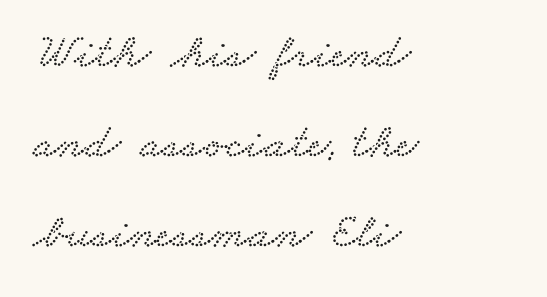
Are there feet on the stems? There are — it's a serif. Teacher's note: observe the even left margin — that is flush-left alignment. This sample uses plain, unmodified letter spacing. The rendering uses natural spacing where letterforms have individual widths. Glance below the letters and you will spot only blank space.
